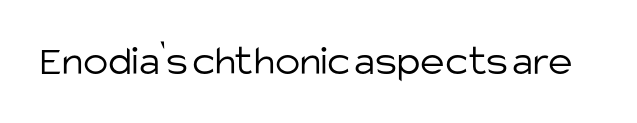
Unlike a traditional serif, this face leaves its strokes unadorned. This is the regular roman posture of the typeface. Unmarked baselines from the first word to the last. The letters advance in unequal steps, a hallmark of proportional type. Think standard paragraph weight, or any step lighter than that.
